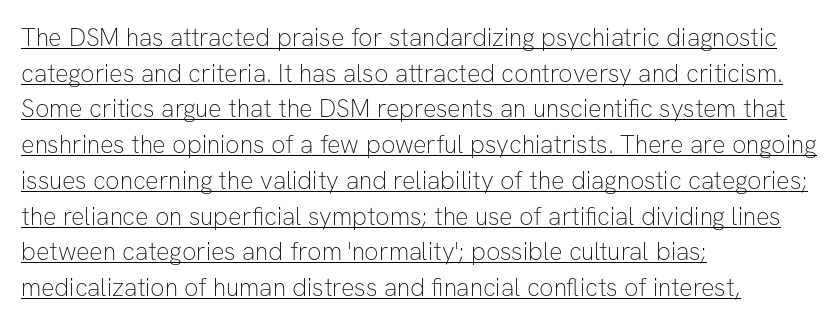
The image shows 25 px text type, upright; set left-aligned, normal line spacing (1.43x), normal letter spacing, underlined.
